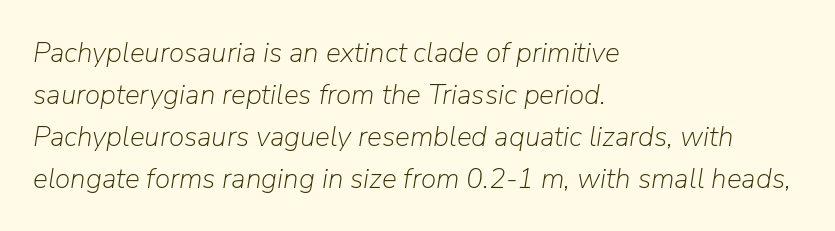
{"italic": "yes", "lean": "right", "slant_degrees": 9, "bold": "no", "weight": "light", "width": "normal", "stroke_contrast": "low", "x_height": "medium", "monospaced": "no", "underline": "no", "align": "left", "line_spacing": "normal", "line_spacing_ratio": 1.5, "letter_spacing": "normal", "letter_spacing_em": 0.0, "glyph_px": 28}
